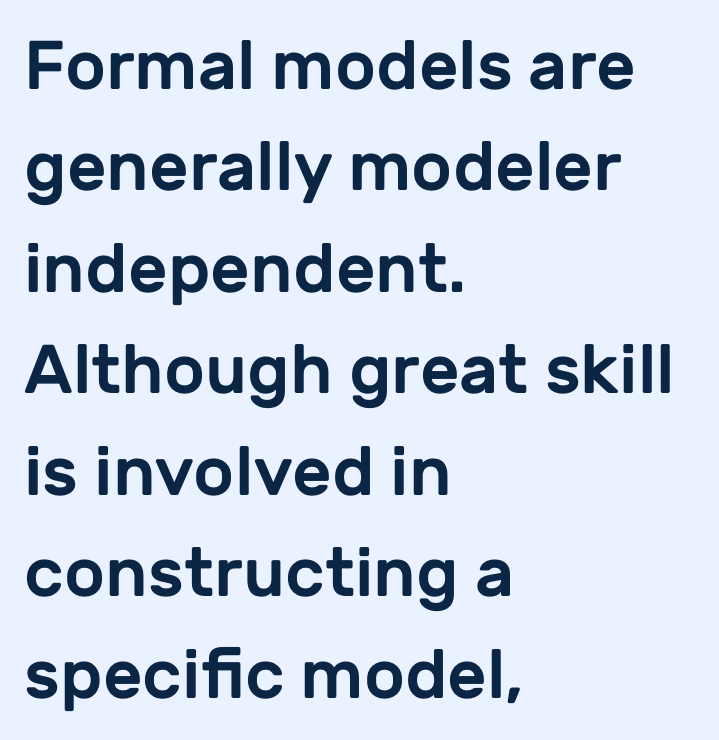
The image shows 69 px sans-serif type, upright; set left-aligned, normal line spacing (1.47x), normal letter spacing, not underlined; low stroke contrast and a medium x-height.
